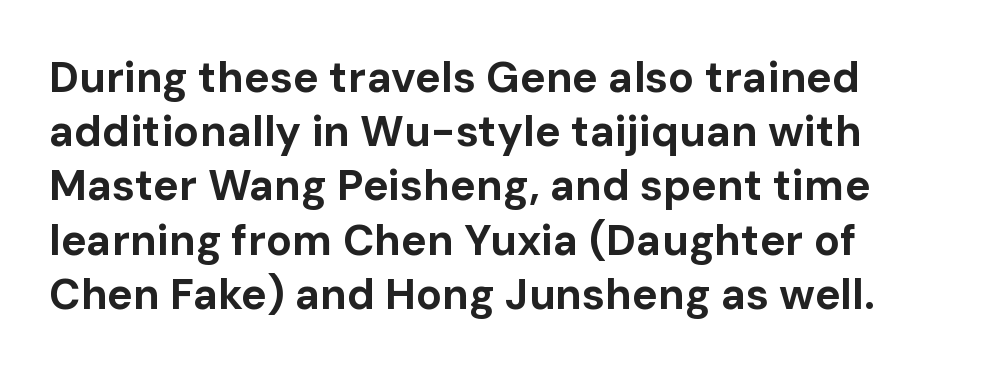
Q: Is the text bold? A: Yes.
Q: Is the text italic (slanted)? A: No, it is upright.
Q: Is the typeface a serif or a sans-serif typeface? A: Sans-serif.
Q: Is the text underlined? A: No.
Q: Is the spacing between letters normal or unusually wide? A: Normal.
Q: Is the spacing between lines tight, normal or loose? A: Normal.
Q: Width (condensed, normal, or wide)? A: Normal.
Q: Stroke contrast? A: Low.
Q: x-height? A: Medium.
Q: Monospaced? A: No.
